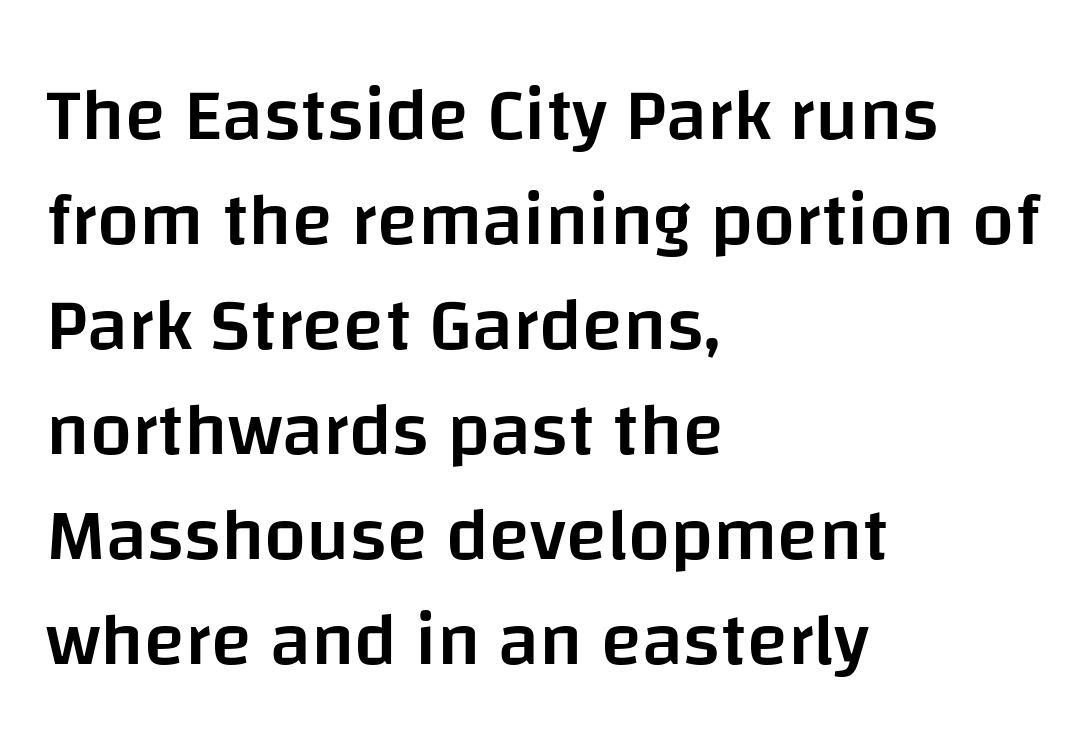
Q: Is the text bold? A: Semi-bold.
Q: Is the text italic (slanted)? A: No, it is upright.
Q: Is the typeface a serif or a sans-serif typeface? A: Sans-serif.
Q: Is the text underlined? A: No.
Q: How is the paragraph aligned? A: Left-aligned.
Q: Is the spacing between letters normal or unusually wide? A: Normal.
Q: Is the spacing between lines tight, normal or loose? A: Normal.
Q: Width (condensed, normal, or wide)? A: Normal.
Q: Stroke contrast? A: Low.
Q: x-height? A: Large.
Q: Monospaced? A: No.
